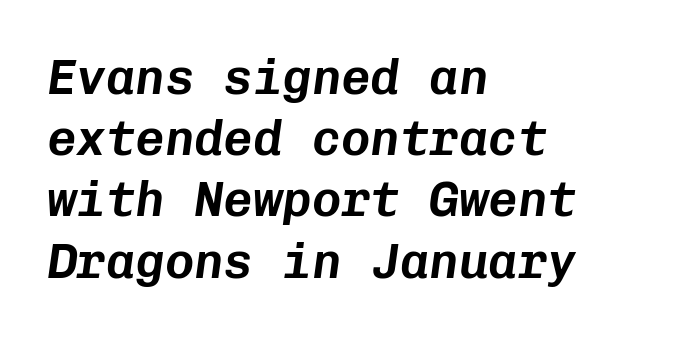
The image shows 49 px text type, italic (leaning right), monospaced; set left-aligned, normal line spacing (1.25x), normal letter spacing, not underlined; low stroke contrast and a medium x-height.
